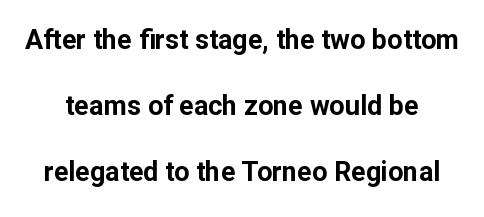
Q: Is the text bold? A: Yes.
Q: Is the text italic (slanted)? A: No, it is upright.
Q: Is the text underlined? A: No.
Q: Is the spacing between letters normal or unusually wide? A: Normal.
Q: Is the spacing between lines tight, normal or loose? A: Loose.
